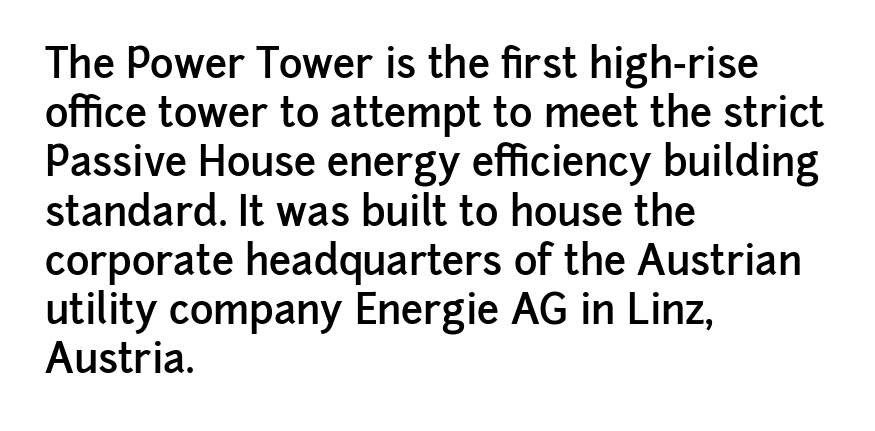
The characters display no serif detailing; their extremities are plain. This sample uses an upright cut, with every glyph sitting square on the baseline. Underline: absent. Notice the strokes are somewhat thickened but not fully heavy: this is a semibold.
